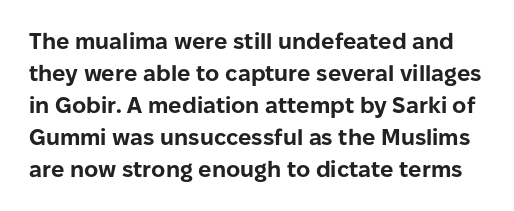
{"italic": "no", "bold": "yes", "underline": "no", "line_spacing": "normal", "line_spacing_ratio": 1.45, "letter_spacing": "normal", "letter_spacing_em": 0.0, "glyph_px": 22}
